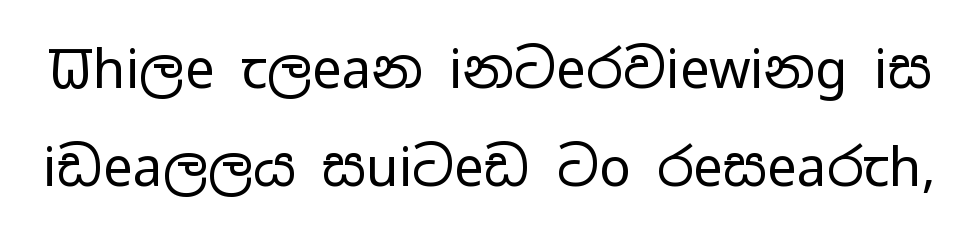
The image shows 53 px regular-weight, wide sans-serif type, upright; set line spacing 1.85x, normal letter spacing, not underlined; low stroke contrast and a medium x-height.
